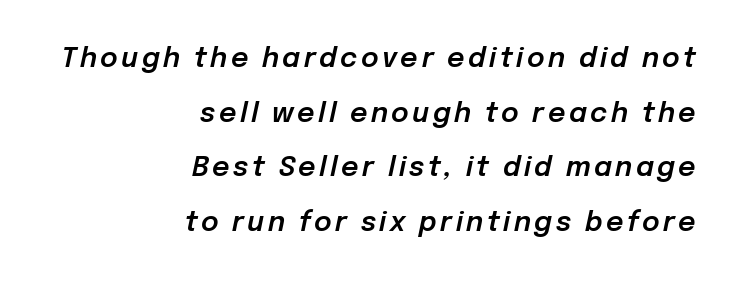
Q: Is the text italic (slanted)? A: Yes, it leans right by about 12 degrees.
Q: Is the text underlined? A: No.
Q: How is the paragraph aligned? A: Right-aligned.
Q: Is the spacing between lines tight, normal or loose? A: Loose.
